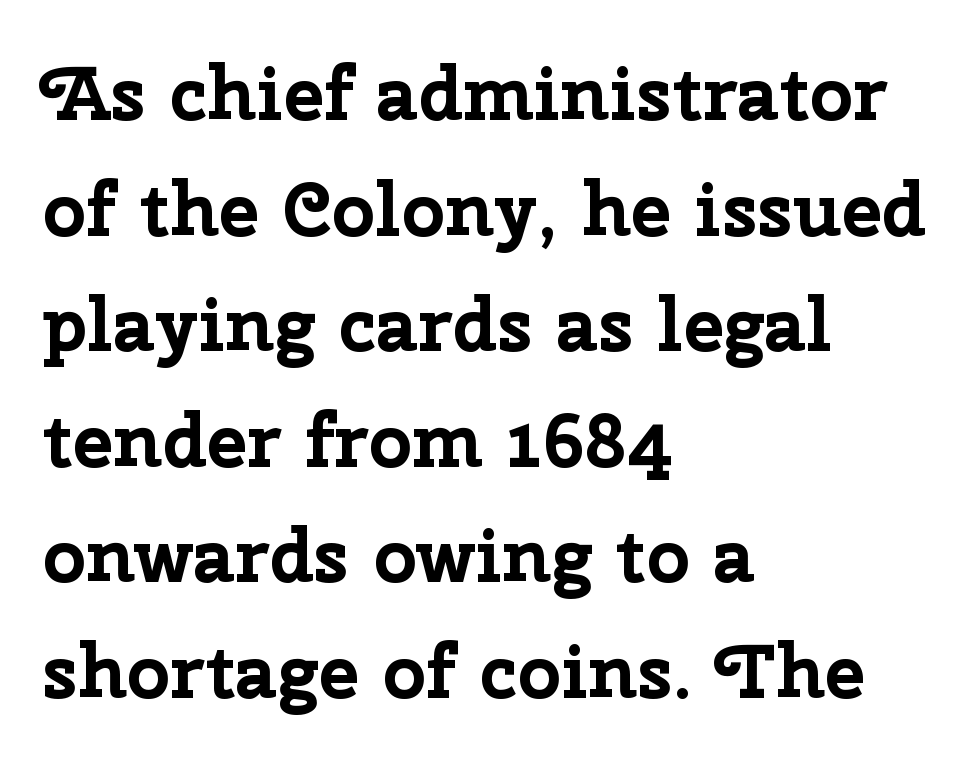
The image shows 76 px bold sans-serif type, upright; set left-aligned, normal line spacing (1.52x), normal letter spacing, not underlined; low stroke contrast and a medium x-height.
